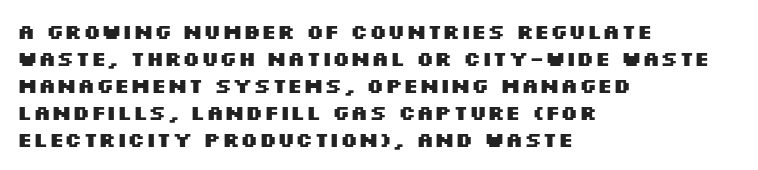
Q: Is the text bold? A: Yes.
Q: Is the text italic (slanted)? A: No, it is upright.
Q: Is the text underlined? A: No.
Q: How is the paragraph aligned? A: Left-aligned.
Q: Is the spacing between letters normal or unusually wide? A: Normal.
Q: Is the spacing between lines tight, normal or loose? A: Normal.
